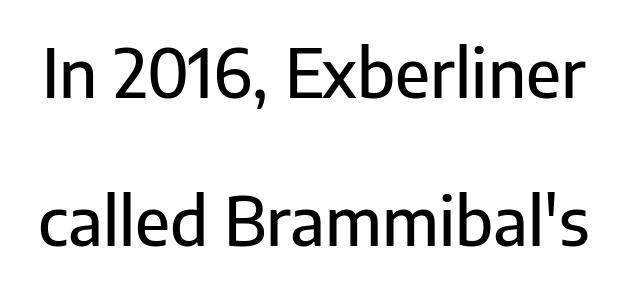
In terms of letterform style, serifs are entirely absent. A typesetter would call this zero additional tracking. The block of text is sparse from top to bottom, with ample space between rows. Note the varied advance widths — an 'i' is clearly narrower than an 'm'. Honestly, there is no underline to notice here at all. The lettering holds an erect, upright posture throughout.
